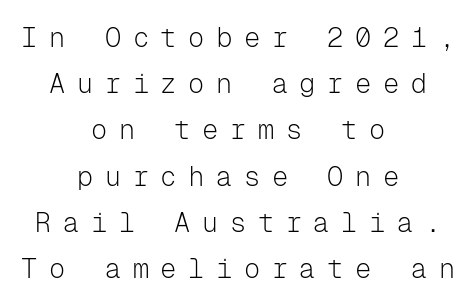
{"italic": "no", "bold": "no", "underline": "no", "align": "center", "line_spacing_ratio": 1.71, "letter_spacing": "wide", "letter_spacing_em": 0.43, "glyph_px": 27}
